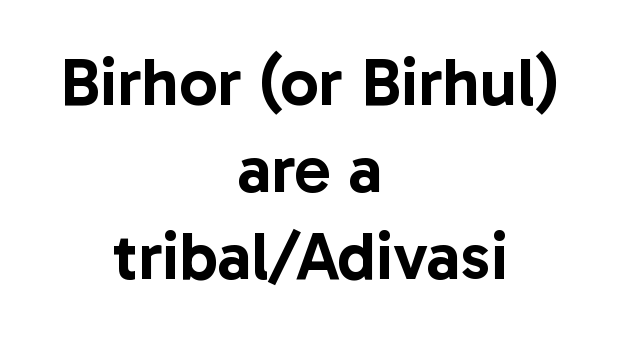
The image shows 68 px sans-serif type, upright; set centered, normal line spacing (1.28x), normal letter spacing, not underlined; low stroke contrast and a medium x-height.
